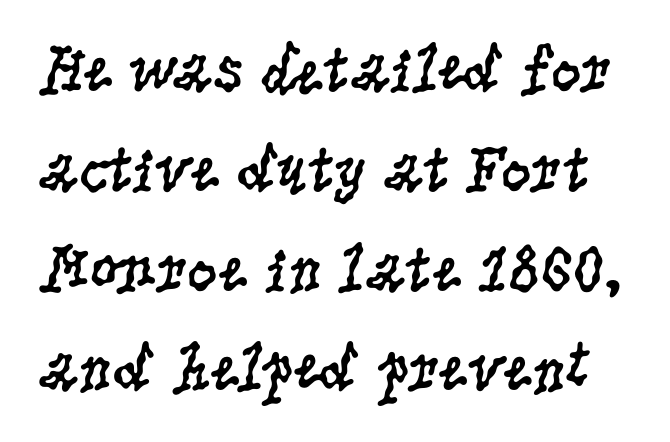
Q: Is the text bold? A: No.
Q: Is the typeface a serif or a sans-serif typeface? A: Serif.
Q: Is the text underlined? A: No.
Q: Is the spacing between letters normal or unusually wide? A: Normal.
Q: Is the spacing between lines tight, normal or loose? A: Normal.
Q: Width (condensed, normal, or wide)? A: Condensed.
Q: Stroke contrast? A: Low.
Q: x-height? A: Large.
Q: Monospaced? A: No.
